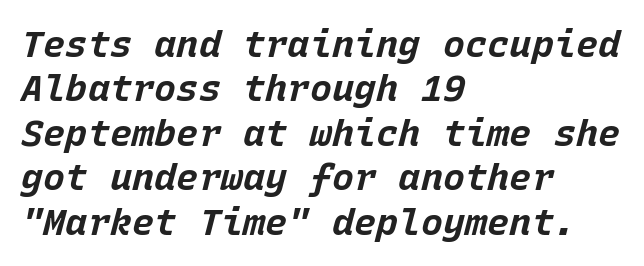
The passage shown leans; its letterforms are oblique. A typesetter would call this monospace, since all characters share one set width. Has an underline been added? It has not. These words are printed bold, with thick strokes throughout.
